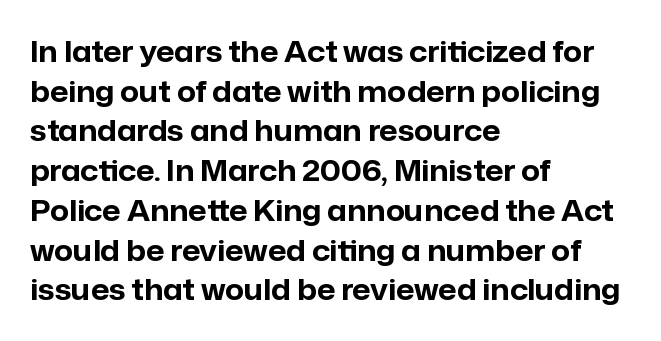
Q: Is the text bold? A: Yes.
Q: Is the text italic (slanted)? A: No, it is upright.
Q: Is the typeface a serif or a sans-serif typeface? A: Sans-serif.
Q: Is the text underlined? A: No.
Q: How is the paragraph aligned? A: Left-aligned.
Q: Is the spacing between letters normal or unusually wide? A: Normal.
Q: Is the spacing between lines tight, normal or loose? A: Normal.
Q: Width (condensed, normal, or wide)? A: Normal.
Q: Stroke contrast? A: Low.
Q: x-height? A: Medium.
Q: Monospaced? A: No.
